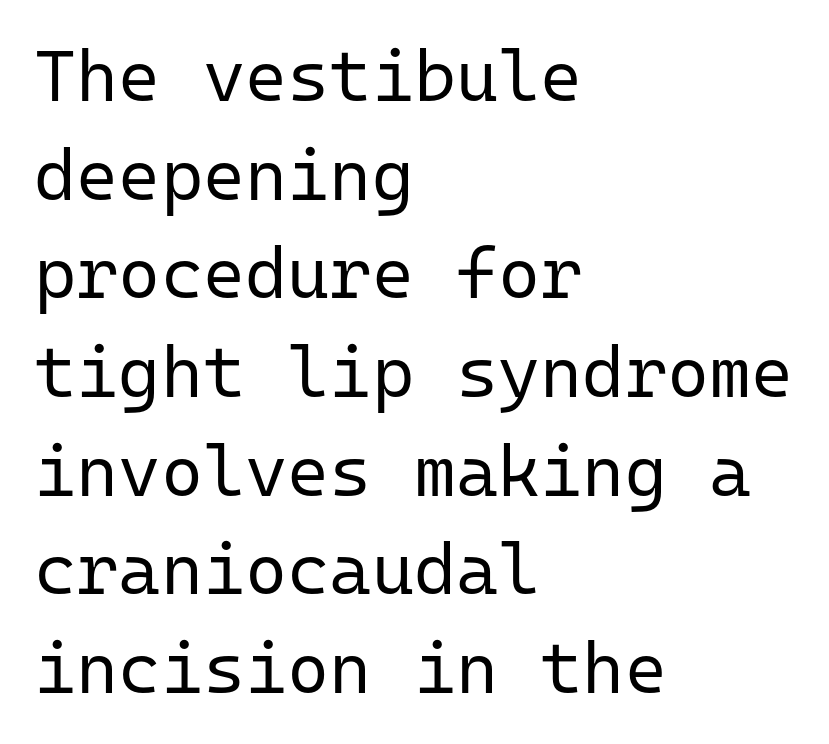
The image shows 72 px regular-weight sans-serif type, upright, monospaced; set left-aligned, normal line spacing (1.37x), normal letter spacing, not underlined; low stroke contrast and a medium x-height.
